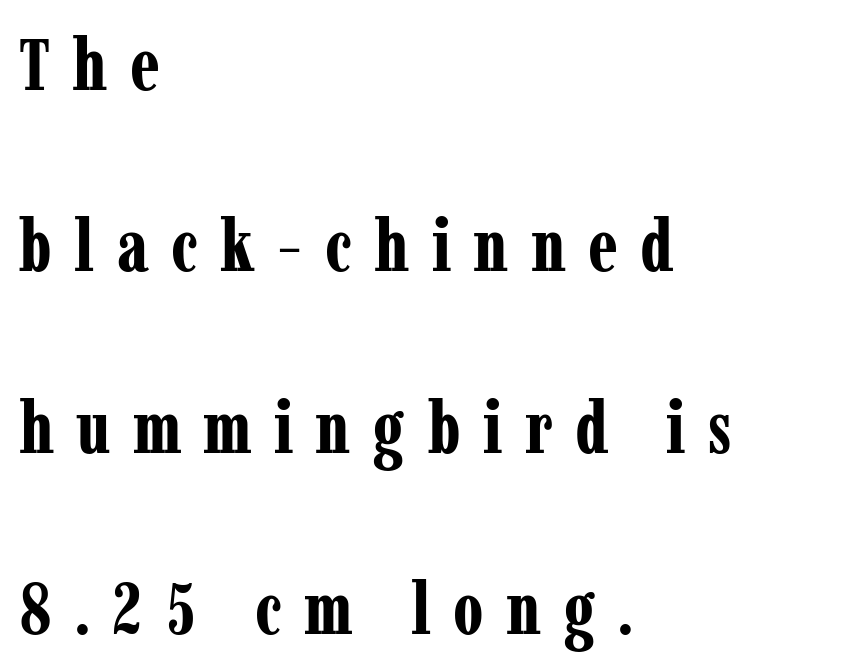
Q: Is the text bold? A: Yes.
Q: Is the text italic (slanted)? A: No, it is upright.
Q: Is the typeface a serif or a sans-serif typeface? A: Serif.
Q: Is the text underlined? A: No.
Q: How is the paragraph aligned? A: Left-aligned.
Q: Is the spacing between letters normal or unusually wide? A: Unusually wide.
Q: Is the spacing between lines tight, normal or loose? A: Loose.
Q: Width (condensed, normal, or wide)? A: Condensed.
Q: Stroke contrast? A: Low.
Q: x-height? A: Medium.
Q: Monospaced? A: No.
